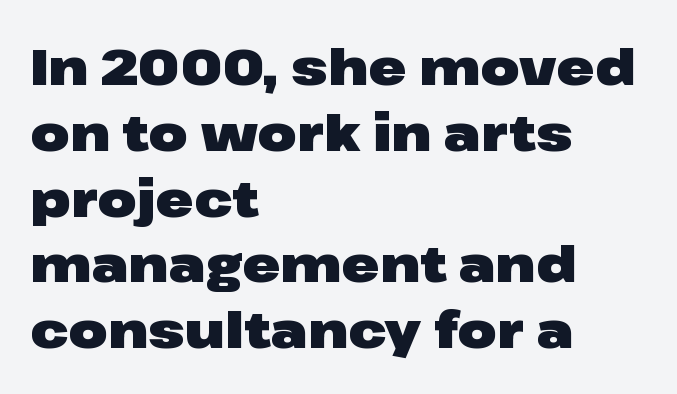
Q: Is the text bold? A: Yes.
Q: Is the text italic (slanted)? A: No, it is upright.
Q: Is the typeface a serif or a sans-serif typeface? A: Sans-serif.
Q: Is the text underlined? A: No.
Q: How is the paragraph aligned? A: Left-aligned.
Q: Is the spacing between letters normal or unusually wide? A: Normal.
Q: Is the spacing between lines tight, normal or loose? A: Normal.
Q: Width (condensed, normal, or wide)? A: Wide.
Q: Stroke contrast? A: Low.
Q: x-height? A: Medium.
Q: Monospaced? A: No.
